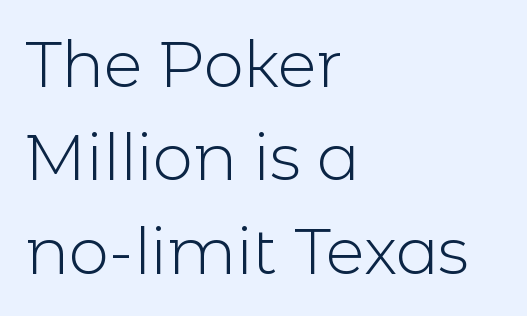
{"serif": "no", "italic": "no", "bold": "no", "weight": "light", "width": "normal", "x_height": "medium", "monospaced": "no", "underline": "no", "align": "left", "line_spacing": "normal", "line_spacing_ratio": 1.46, "letter_spacing": "normal", "letter_spacing_em": 0.0, "glyph_px": 64}
